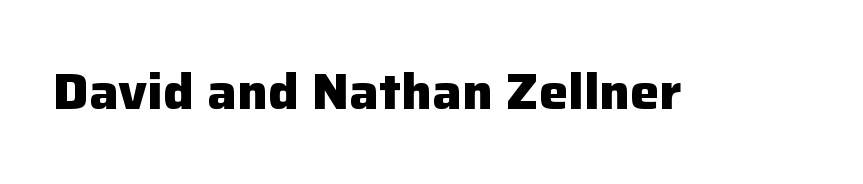
Q: Is the text bold? A: Yes.
Q: Is the text italic (slanted)? A: No, it is upright.
Q: Is the typeface a serif or a sans-serif typeface? A: Sans-serif.
Q: Is the text underlined? A: No.
Q: Is the spacing between letters normal or unusually wide? A: Normal.
Q: Width (condensed, normal, or wide)? A: Normal.
Q: Stroke contrast? A: Low.
Q: x-height? A: Medium.
Q: Monospaced? A: No.
